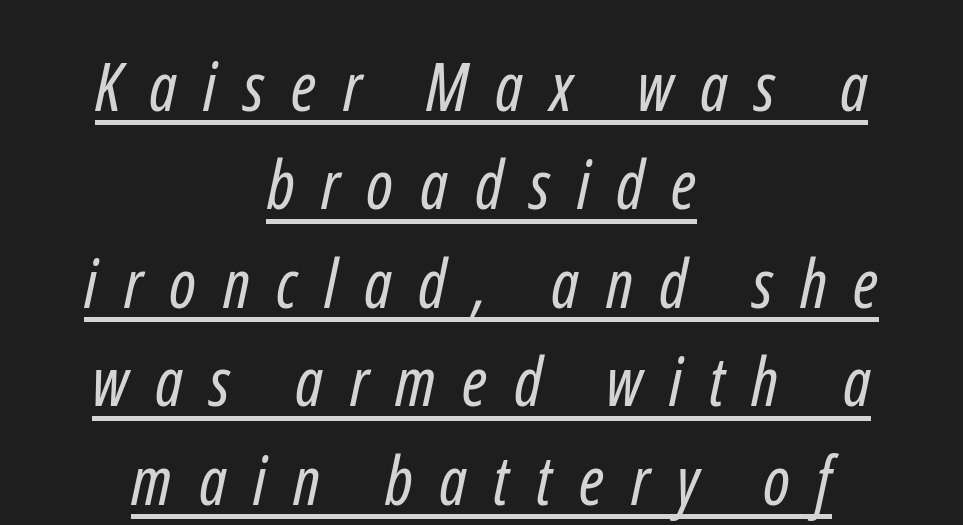
Q: Is the text bold? A: No.
Q: Is the typeface a serif or a sans-serif typeface? A: Sans-serif.
Q: Is the text underlined? A: Yes.
Q: How is the paragraph aligned? A: Centered.
Q: Is the spacing between letters normal or unusually wide? A: Unusually wide.
Q: Is the spacing between lines tight, normal or loose? A: Normal.
Q: Width (condensed, normal, or wide)? A: Condensed.
Q: Stroke contrast? A: Low.
Q: x-height? A: Medium.
Q: Monospaced? A: No.
